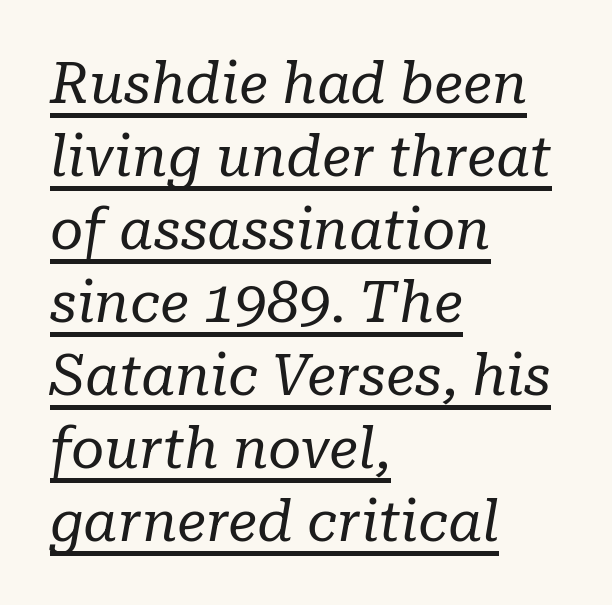
Nobody touched the tracking dial on this one. Beneath each row of characters lies a ruled line. Proportional: the letters do not fall into vertical columns. Line beginnings align vertically; line endings do not.
